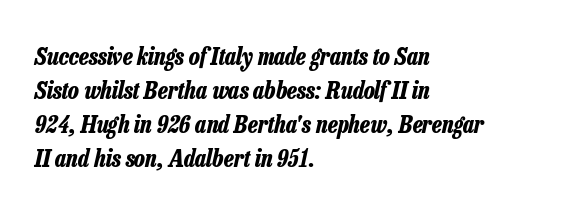
Compared with a centered layout, this one pins lines to the left instead. Glyph-to-glyph distance matches everyday printed text. Quick note: underline off. Whoever set this chose a conventional vertical rhythm. Style check: oblique.
